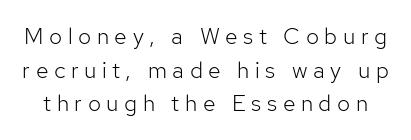
{"italic": "no", "bold": "no", "underline": "no", "line_spacing": "normal", "line_spacing_ratio": 1.46, "letter_spacing": "wide", "letter_spacing_em": 0.24, "glyph_px": 23}
